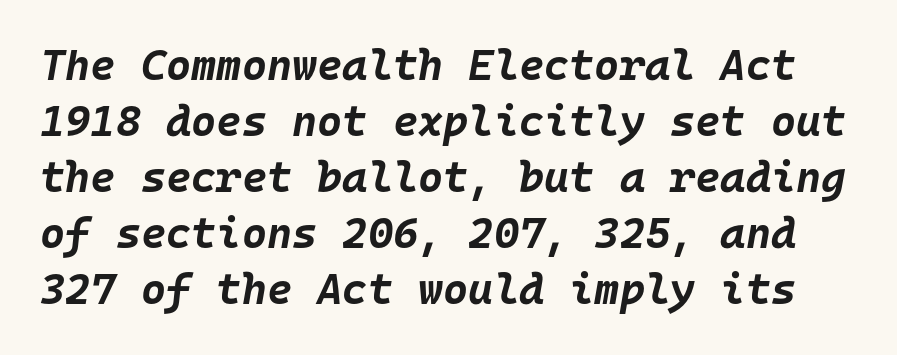
{"italic": "yes", "lean": "right", "slant_degrees": 10, "bold": "yes", "weight": "bold", "width": "normal", "stroke_contrast": "low", "x_height": "large", "monospaced": "yes", "underline": "no", "line_spacing": "normal", "line_spacing_ratio": 1.3, "letter_spacing": "normal", "letter_spacing_em": 0.0, "glyph_px": 43}
